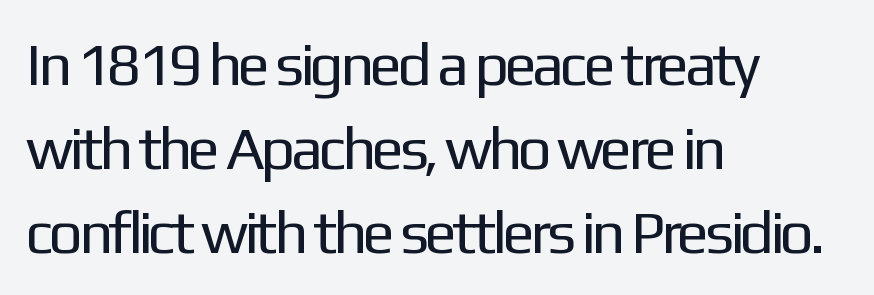
Q: Is the text bold? A: No.
Q: Is the text italic (slanted)? A: No, it is upright.
Q: Is the typeface a serif or a sans-serif typeface? A: Sans-serif.
Q: Is the text underlined? A: No.
Q: How is the paragraph aligned? A: Left-aligned.
Q: Is the spacing between letters normal or unusually wide? A: Normal.
Q: Is the spacing between lines tight, normal or loose? A: Normal.
Q: Width (condensed, normal, or wide)? A: Normal.
Q: Stroke contrast? A: Low.
Q: x-height? A: Medium.
Q: Monospaced? A: No.
